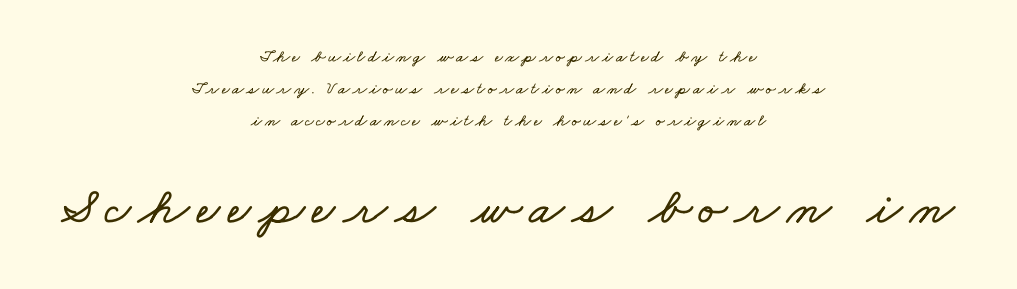
Underlining? Definitely not there. This sample has the flowing, uneven cadence of proportional lettering. One-word summary of the alignment: center. Visually, the bottom section dominates because its glyphs are scaled up.
